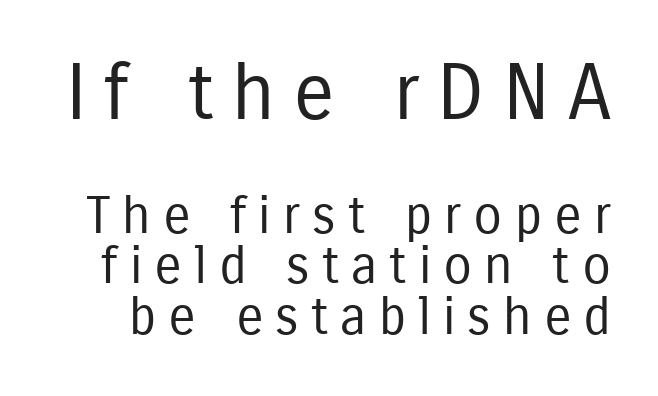
{"serif": "no", "italic": "no", "bold": "no", "weight": "regular", "width": "condensed", "stroke_contrast": "low", "x_height": "medium", "monospaced": "no", "underline": "no", "line_spacing": "tight", "line_spacing_ratio": 0.97, "letter_spacing": "wide", "letter_spacing_em": 0.23, "larger_block": "first", "size_ratio": 1.5, "glyph_px": 78}
